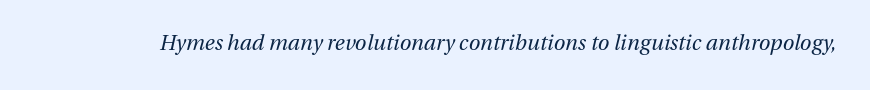
Q: Is the text bold? A: No.
Q: Is the text italic (slanted)? A: Yes, it leans right by about 13 degrees.
Q: Is the text underlined? A: No.
Q: Is the spacing between letters normal or unusually wide? A: Normal.
